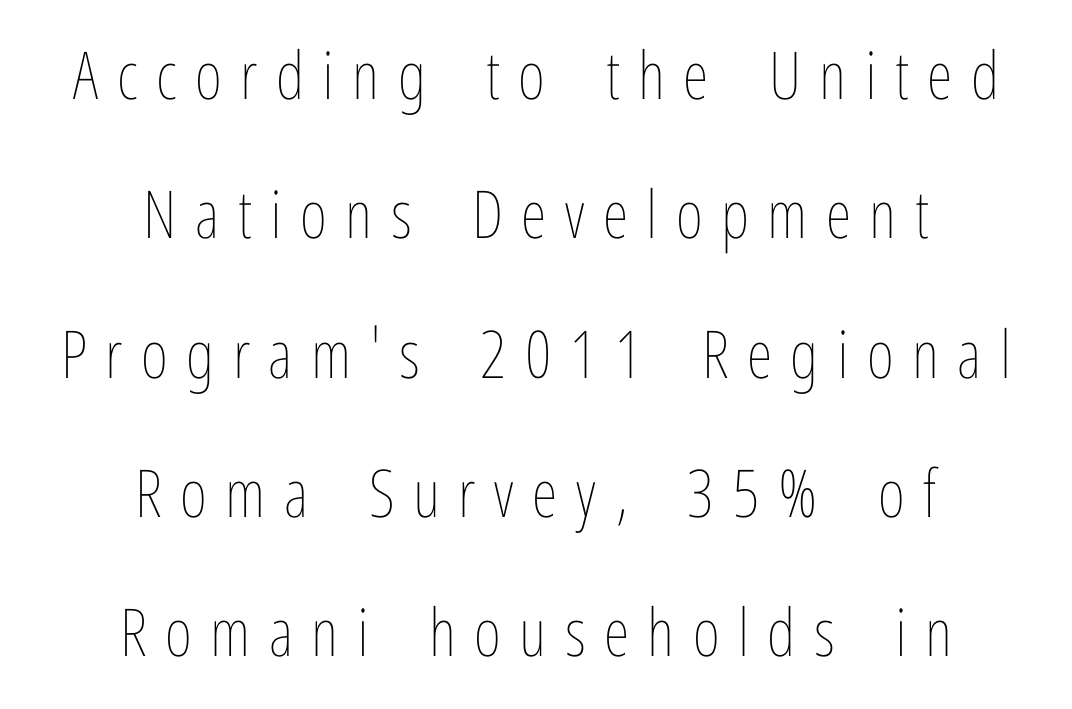
{"italic": "no", "bold": "no", "weight": "thin", "width": "condensed", "stroke_contrast": "low", "x_height": "medium", "monospaced": "no", "underline": "no", "align": "center", "line_spacing": "loose", "line_spacing_ratio": 2.11, "letter_spacing": "wide", "letter_spacing_em": 0.28, "glyph_px": 66}
